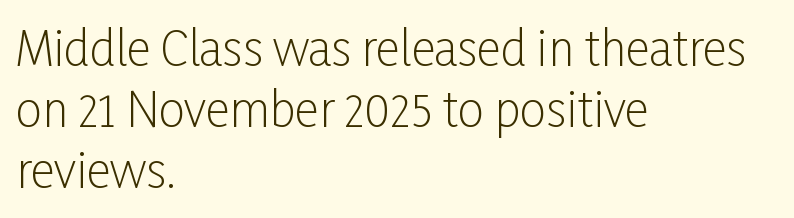
{"serif": "no", "italic": "no", "bold": "no", "weight": "light", "width": "condensed", "stroke_contrast": "low", "x_height": "medium", "monospaced": "no", "underline": "no", "align": "left", "line_spacing": "normal", "line_spacing_ratio": 1.3, "letter_spacing": "normal", "letter_spacing_em": 0.0, "glyph_px": 47}
